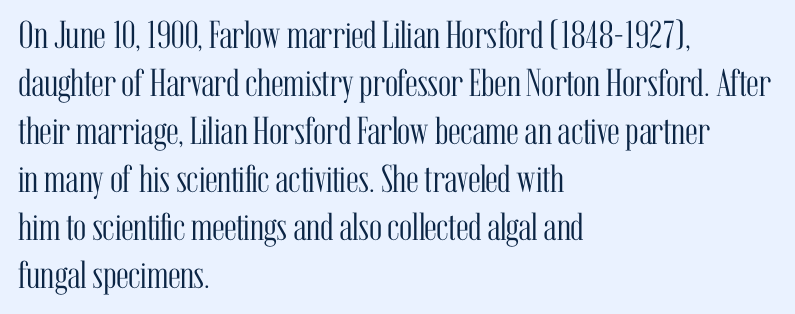
The image shows 39 px light, condensed serif type, upright; set left-aligned, line spacing 1.23x, normal letter spacing, not underlined; medium stroke contrast and a medium x-height.
